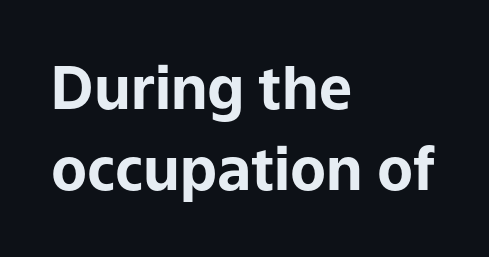
Q: Is the text bold? A: Yes.
Q: Is the text italic (slanted)? A: No, it is upright.
Q: Is the typeface a serif or a sans-serif typeface? A: Sans-serif.
Q: Is the text underlined? A: No.
Q: How is the paragraph aligned? A: Left-aligned.
Q: Is the spacing between letters normal or unusually wide? A: Normal.
Q: Is the spacing between lines tight, normal or loose? A: Normal.
Q: Width (condensed, normal, or wide)? A: Normal.
Q: Stroke contrast? A: Low.
Q: x-height? A: Medium.
Q: Monospaced? A: No.
